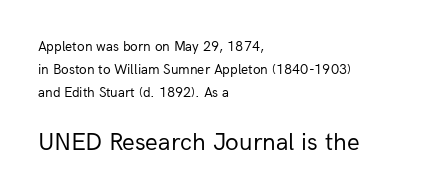
You get the small type first, then a jump to larger type. The baseline area is clear. Teacher's note: observe the even left margin — that is flush-left alignment. Interline gaps are of average width in this sample.
